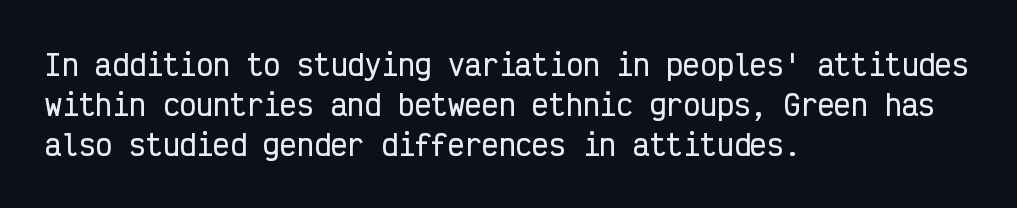
The image shows 28 px condensed sans-serif type, upright, monospaced; set left-aligned, normal line spacing (1.42x), normal letter spacing, not underlined; low stroke contrast and a medium x-height.
